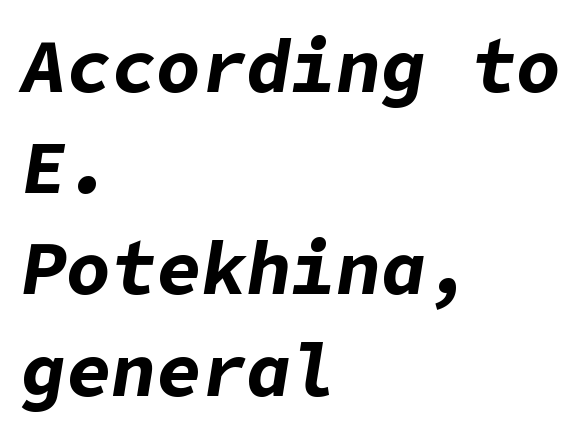
This is heavy type, rendered in bold. Inter-character spacing is left at the font's built-in metrics. Successive baselines arrive at the customary interval. This rendering uses left alignment, leaving the right contour irregular. This rendering features lettering with no underline.
